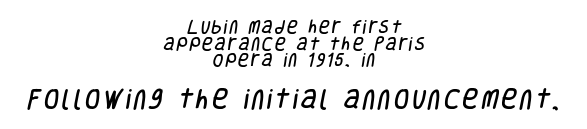
Larger block? The one below; the one above is distinctly smaller. Reading down the block, each line starts at a different indent, mirrored at its end. No word sits above an underline. The line-height multiplier appears low, near solid setting.
